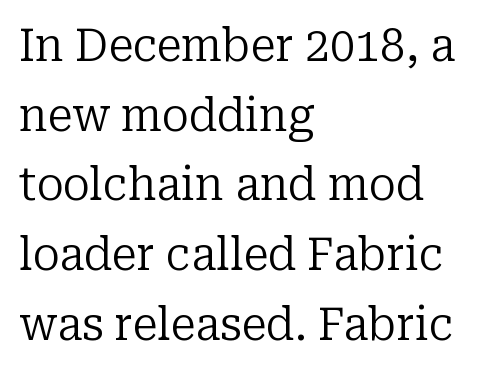
Q: Is the text bold? A: No.
Q: Is the text italic (slanted)? A: No, it is upright.
Q: Is the typeface a serif or a sans-serif typeface? A: Serif.
Q: Is the text underlined? A: No.
Q: How is the paragraph aligned? A: Left-aligned.
Q: Is the spacing between letters normal or unusually wide? A: Normal.
Q: Is the spacing between lines tight, normal or loose? A: Normal.
Q: Width (condensed, normal, or wide)? A: Normal.
Q: Stroke contrast? A: Low.
Q: x-height? A: Medium.
Q: Monospaced? A: No.
